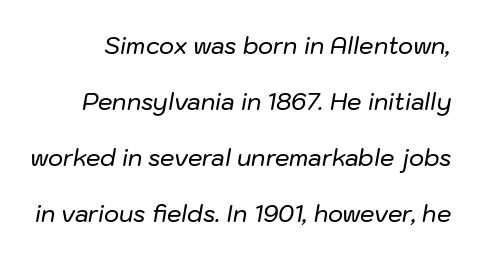
The image shows 23 px text type, italic (leaning right); set loose line spacing (2.43x), normal letter spacing, not underlined.
